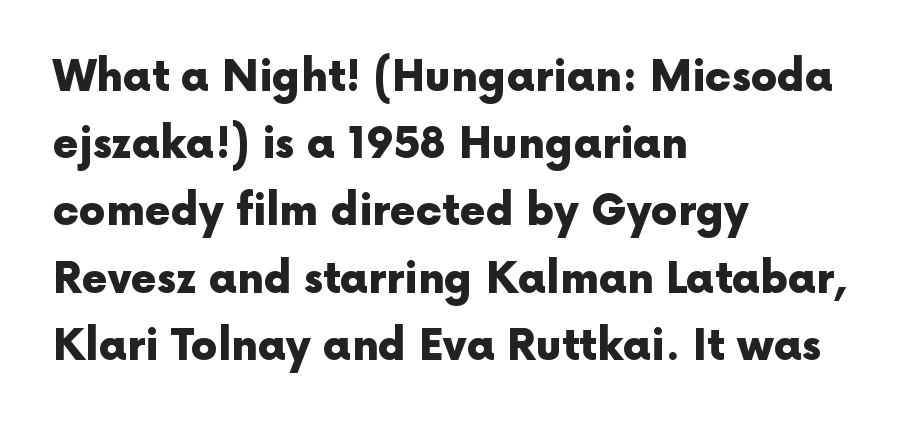
Q: Is the text bold? A: Yes.
Q: Is the text italic (slanted)? A: No, it is upright.
Q: Is the typeface a serif or a sans-serif typeface? A: Sans-serif.
Q: Is the text underlined? A: No.
Q: How is the paragraph aligned? A: Left-aligned.
Q: Is the spacing between letters normal or unusually wide? A: Normal.
Q: Is the spacing between lines tight, normal or loose? A: Normal.
Q: Width (condensed, normal, or wide)? A: Normal.
Q: x-height? A: Medium.
Q: Monospaced? A: No.
